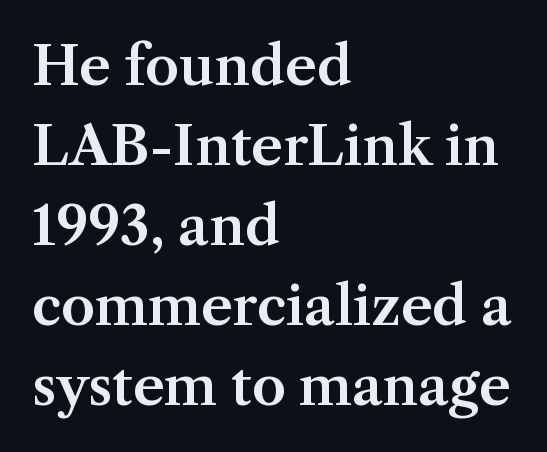
{"serif": "yes", "italic": "no", "width": "normal", "stroke_contrast": "medium", "x_height": "medium", "monospaced": "no", "underline": "no", "align": "left", "line_spacing": "normal", "line_spacing_ratio": 1.48, "letter_spacing": "normal", "letter_spacing_em": 0.0, "glyph_px": 54}
